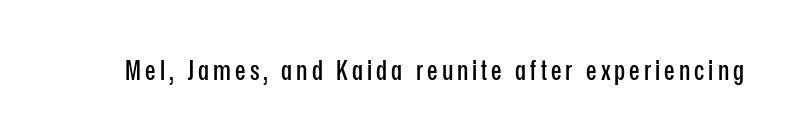
Q: Is the text italic (slanted)? A: No, it is upright.
Q: Is the typeface a serif or a sans-serif typeface? A: Sans-serif.
Q: Is the text underlined? A: No.
Q: Width (condensed, normal, or wide)? A: Condensed.
Q: Stroke contrast? A: Low.
Q: x-height? A: Medium.
Q: Monospaced? A: No.
